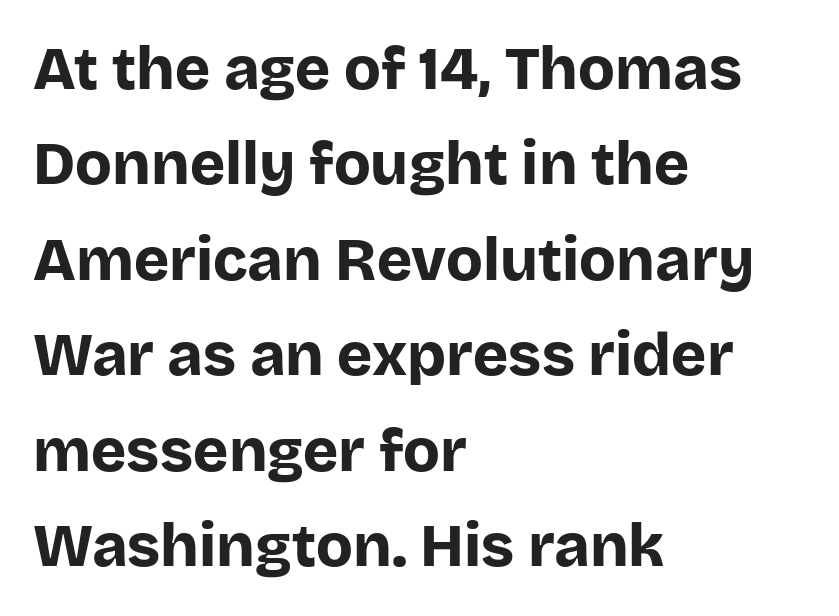
Q: Is the text bold? A: Yes.
Q: Is the text italic (slanted)? A: No, it is upright.
Q: Is the typeface a serif or a sans-serif typeface? A: Sans-serif.
Q: Is the text underlined? A: No.
Q: How is the paragraph aligned? A: Left-aligned.
Q: Is the spacing between letters normal or unusually wide? A: Normal.
Q: Is the spacing between lines tight, normal or loose? A: Normal.
Q: Width (condensed, normal, or wide)? A: Normal.
Q: Stroke contrast? A: Low.
Q: x-height? A: Large.
Q: Monospaced? A: No.
